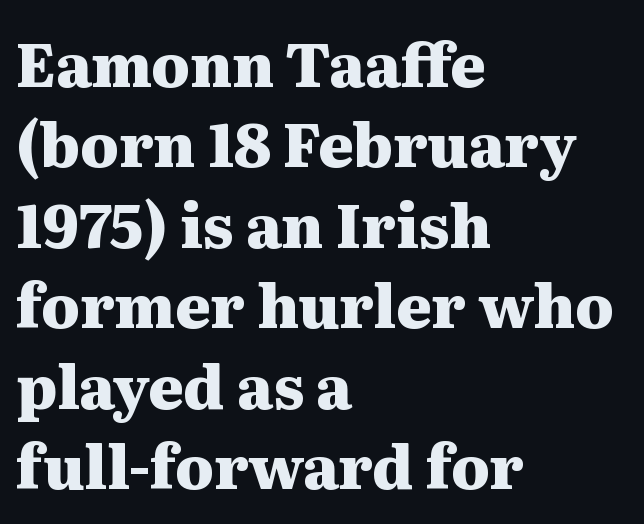
{"serif": "yes", "italic": "no", "bold": "yes", "weight": "heavy", "width": "wide", "stroke_contrast": "medium", "x_height": "medium", "monospaced": "no", "underline": "no", "align": "left", "line_spacing": "normal", "line_spacing_ratio": 1.34, "letter_spacing": "normal", "letter_spacing_em": 0.0, "glyph_px": 60}
